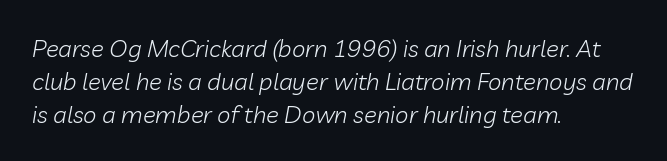
Q: Is the text bold? A: No.
Q: Is the text italic (slanted)? A: Yes, it leans right by about 10 degrees.
Q: Is the text underlined? A: No.
Q: How is the paragraph aligned? A: Left-aligned.
Q: Is the spacing between letters normal or unusually wide? A: Normal.
Q: Is the spacing between lines tight, normal or loose? A: Normal.
